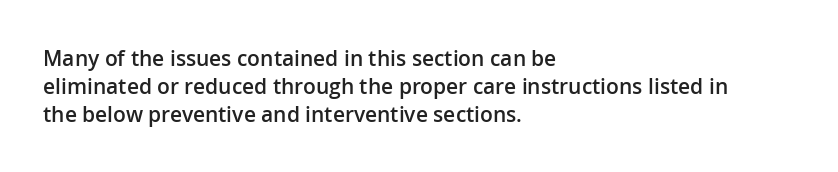
{"italic": "no", "bold": "semi", "underline": "no", "align": "left", "line_spacing": "normal", "line_spacing_ratio": 1.33, "letter_spacing": "normal", "letter_spacing_em": 0.0, "glyph_px": 21}
